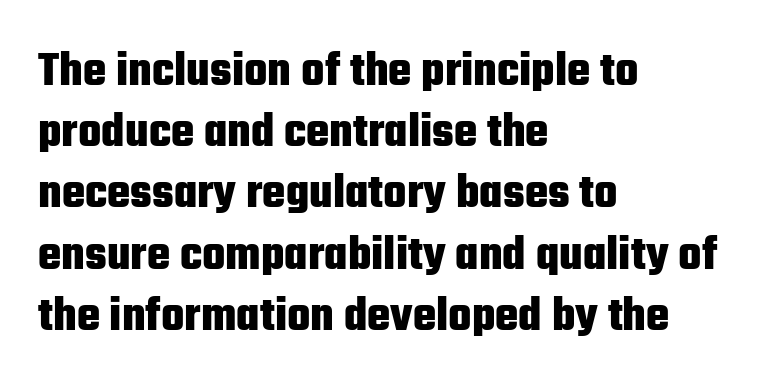
{"serif": "no", "italic": "no", "bold": "yes", "weight": "heavy", "width": "condensed", "stroke_contrast": "low", "x_height": "medium", "monospaced": "no", "underline": "no", "align": "left", "line_spacing": "normal", "line_spacing_ratio": 1.25, "letter_spacing": "normal", "letter_spacing_em": 0.0, "glyph_px": 49}
